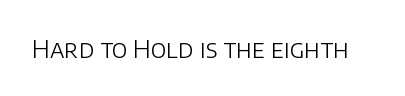
Q: Is the text bold? A: No.
Q: Is the text italic (slanted)? A: No, it is upright.
Q: Is the text underlined? A: No.
Q: Is the spacing between letters normal or unusually wide? A: Normal.
